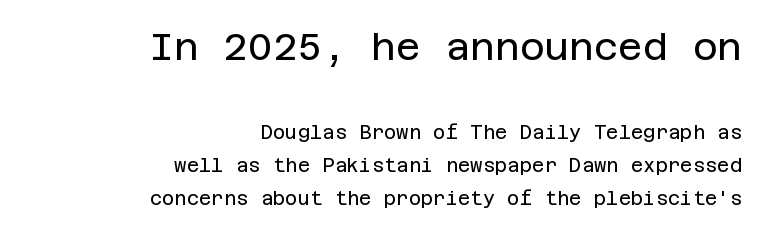
The emphasis by scale lands on block number one, above. Weight: not bold — regular or lighter. Visually the block forms a straight wall on the right and a jagged coastline on the left. Do the letters lean? They stand straight. A bare baseline throughout the passage. Grotesque or geometric, the face here clearly has no serifs.
